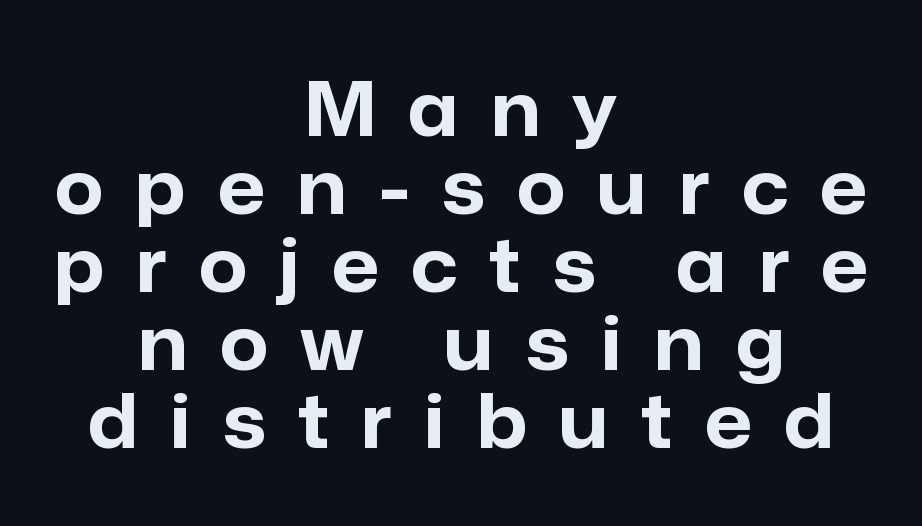
{"serif": "no", "italic": "no", "bold": "yes", "weight": "bold", "width": "normal", "stroke_contrast": "low", "x_height": "medium", "monospaced": "no", "underline": "no", "align": "center", "line_spacing": "tight", "line_spacing_ratio": 1.04, "letter_spacing": "wide", "letter_spacing_em": 0.43, "glyph_px": 75}
